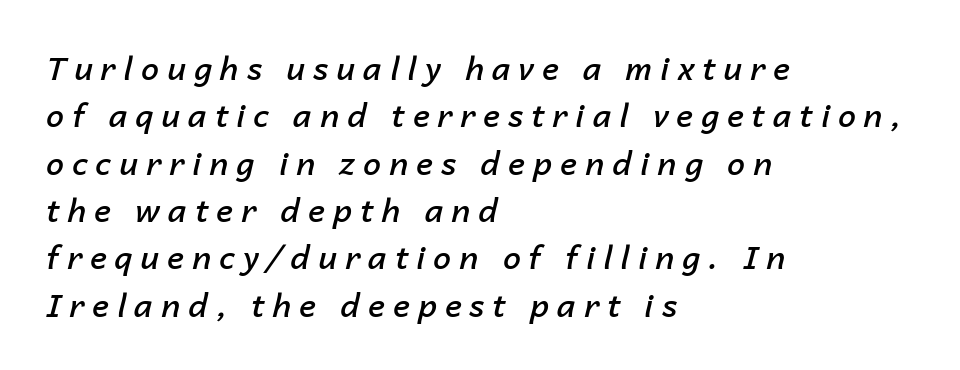
Do the characters align in a grid? No, the font is proportional. A bit beefed up — I'd call it semibold rather than bold. Each new line begins a customary step beneath the previous one. Honestly, there is no underline to notice here at all. Rendered with sloped, italic letterforms. In terms of letterspacing, this is a distinctly airy, spread setting.
